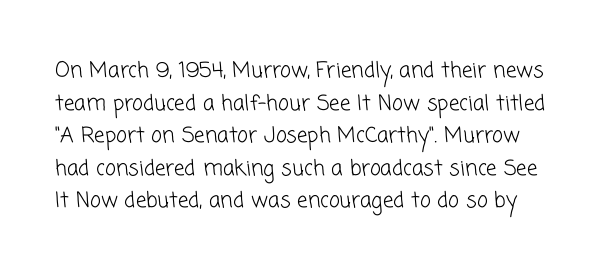
The image shows 21 px text type; set normal line spacing (1.55x), normal letter spacing, not underlined.
